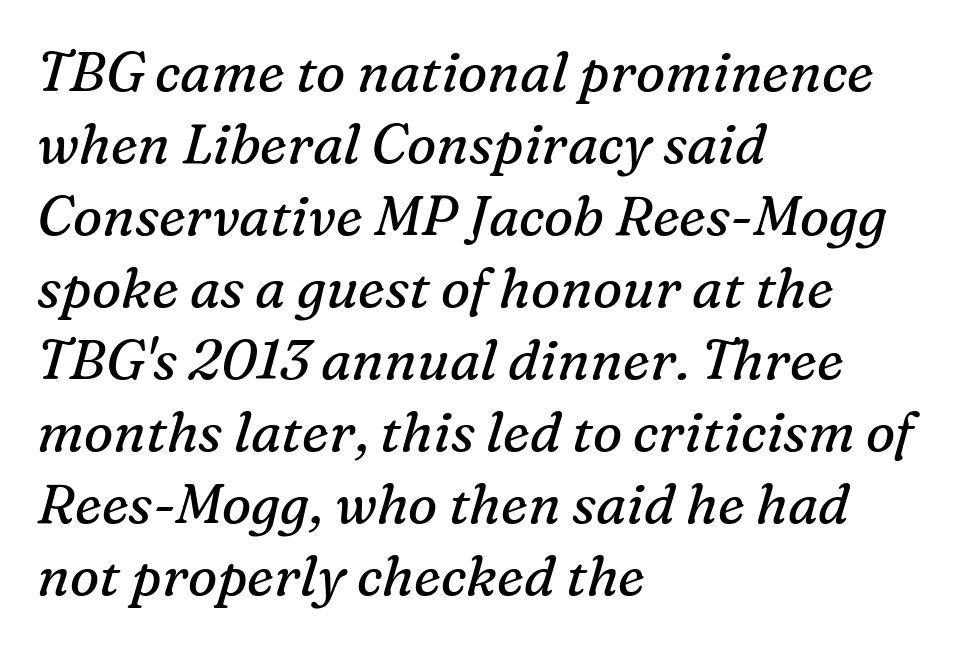
The image shows 55 px regular-weight serif type, italic (leaning right); set left-aligned, normal line spacing (1.31x), normal letter spacing, not underlined; medium stroke contrast and a medium x-height.
